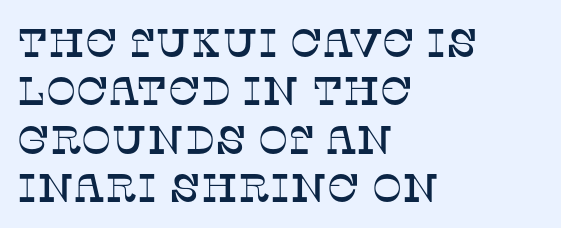
Q: Is the text italic (slanted)? A: No, it is upright.
Q: Is the typeface a serif or a sans-serif typeface? A: Serif.
Q: Is the text underlined? A: No.
Q: How is the paragraph aligned? A: Left-aligned.
Q: Is the spacing between letters normal or unusually wide? A: Normal.
Q: Width (condensed, normal, or wide)? A: Normal.
Q: Stroke contrast? A: Low.
Q: x-height? A: Large.
Q: Monospaced? A: No.
